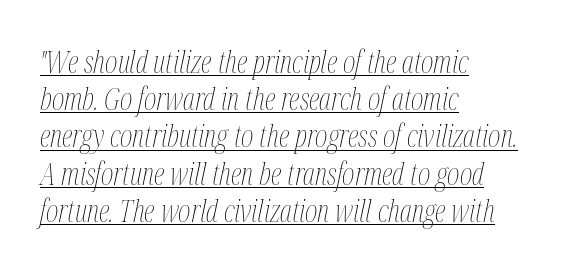
{"italic": "yes", "lean": "right", "slant_degrees": 12, "bold": "no", "weight": "thin", "width": "condensed", "stroke_contrast": "medium", "x_height": "medium", "monospaced": "no", "underline": "yes", "align": "left", "line_spacing_ratio": 1.24, "letter_spacing": "normal", "letter_spacing_em": 0.0, "glyph_px": 30}
